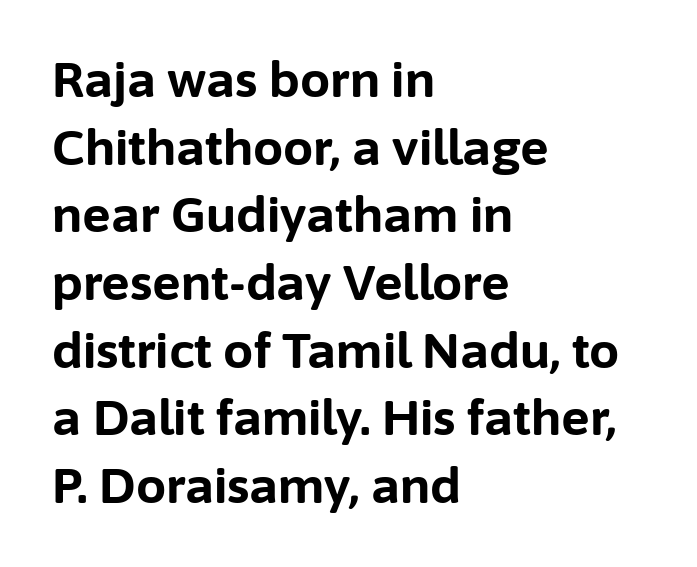
Stroke terminals: plain, sans-serif. Italic? Not at all — the glyphs are vertical. The passage shown is not underscored anywhere. The ragged edge is on the right, which tells us the setting is flush left. Interline gaps are of average width in this sample. A typesetter would call this proportional, since set widths differ per character.
